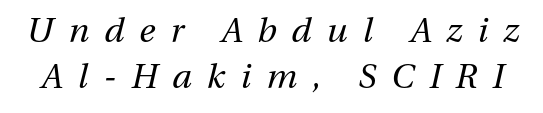
The passage shown leans; its letterforms are oblique. The block of text has a typical density, with ordinary space between rows. Summary of weight: not heavy and not bold. The letters advance in unequal steps, a hallmark of proportional type.
